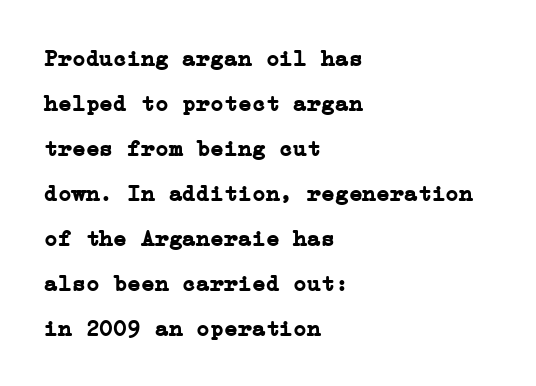
{"italic": "no", "bold": "yes", "underline": "no", "align": "left", "line_spacing": "loose", "line_spacing_ratio": 1.96, "letter_spacing": "normal", "letter_spacing_em": 0.0, "glyph_px": 23}
